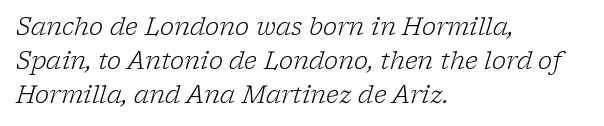
Q: Is the text bold? A: No.
Q: Is the text italic (slanted)? A: Yes, it leans right by about 17 degrees.
Q: Is the text underlined? A: No.
Q: How is the paragraph aligned? A: Left-aligned.
Q: Is the spacing between letters normal or unusually wide? A: Normal.
Q: Is the spacing between lines tight, normal or loose? A: Normal.
